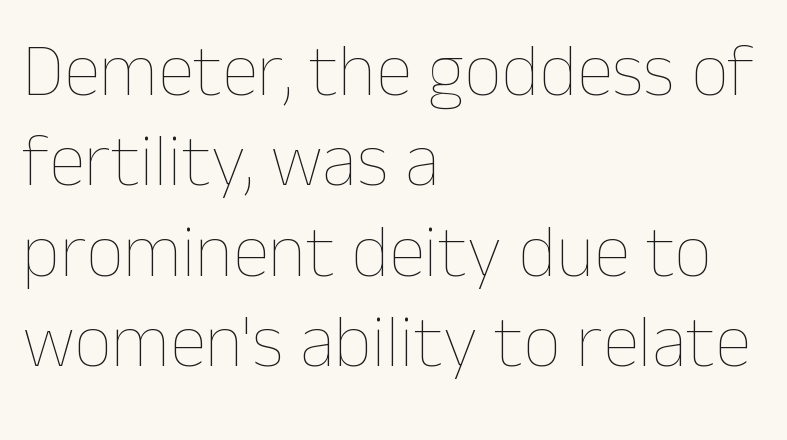
Teacher's note: observe the even left margin — that is flush-left alignment. Clear beneath every line of the passage. Ink coverage per letter is moderate at most. Ascenders rise straight up at ninety degrees. Note the varied advance widths — an 'i' is clearly narrower than an 'm'. Look at the tracking — it's just the regular setting, nothing added.
